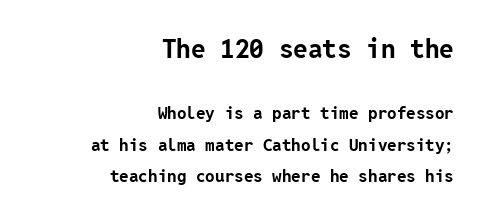
The sample has been set heavy, in full bold. Line ends are locked; line starts wander. The tracking reads as untouched default to a designer's eye. Has an underline been added? It has not.
